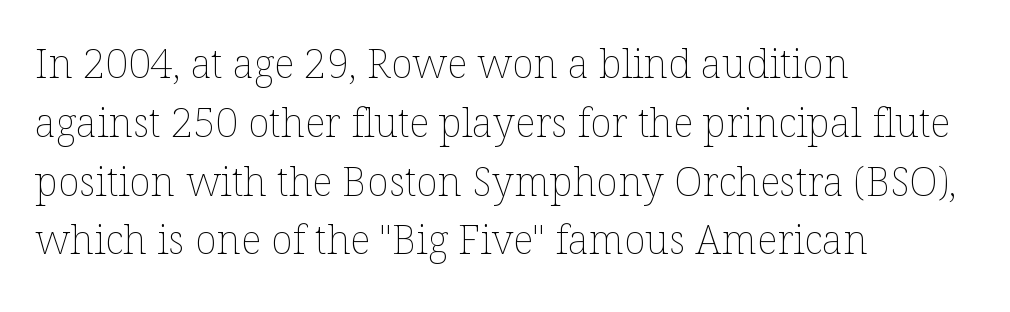
{"italic": "no", "bold": "no", "weight": "thin", "width": "normal", "stroke_contrast": "low", "x_height": "medium", "monospaced": "no", "underline": "no", "align": "left", "line_spacing": "normal", "line_spacing_ratio": 1.47, "letter_spacing": "normal", "letter_spacing_em": 0.0, "glyph_px": 40}
